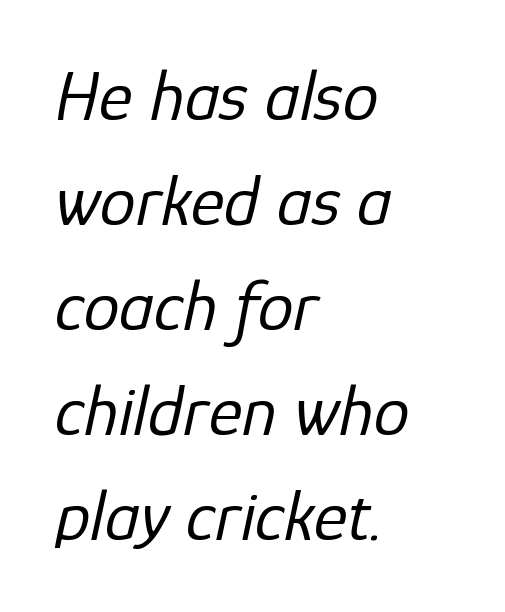
{"italic": "yes", "lean": "right", "slant_degrees": 12, "bold": "no", "weight": "regular", "width": "normal", "stroke_contrast": "low", "x_height": "medium", "monospaced": "no", "underline": "no", "align": "left", "line_spacing": "normal", "line_spacing_ratio": 1.46, "letter_spacing": "normal", "letter_spacing_em": 0.0, "glyph_px": 72}
